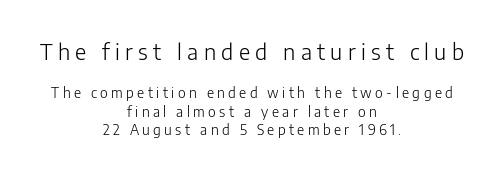
Q: Is the text bold? A: No.
Q: Is the text italic (slanted)? A: No, it is upright.
Q: Is the text underlined? A: No.
Q: How is the paragraph aligned? A: Centered.
Q: Is the spacing between letters normal or unusually wide? A: Unusually wide.
Q: Is the spacing between lines tight, normal or loose? A: Normal.
Q: Which block of text is set in a larger size, the first (top) or the second (bottom)? A: The first (top) one.
